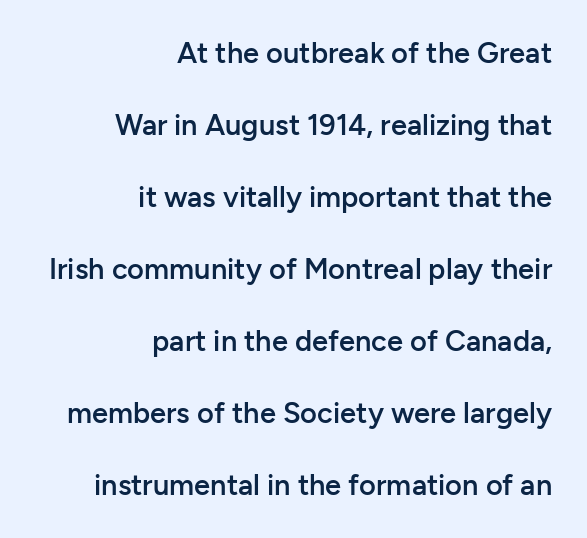
The image shows 29 px semibold sans-serif type, upright; set right-aligned, loose line spacing (2.48x), normal letter spacing, not underlined; low stroke contrast and a medium x-height.
